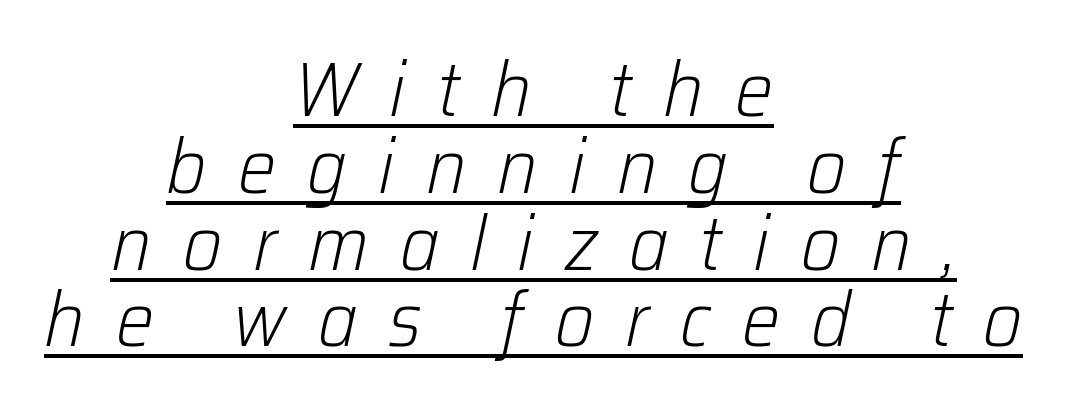
{"italic": "yes", "lean": "right", "slant_degrees": 12, "bold": "no", "weight": "light", "width": "normal", "stroke_contrast": "low", "x_height": "medium", "monospaced": "no", "underline": "yes", "align": "center", "line_spacing": "tight", "line_spacing_ratio": 1.01, "letter_spacing": "wide", "letter_spacing_em": 0.41, "glyph_px": 76}
